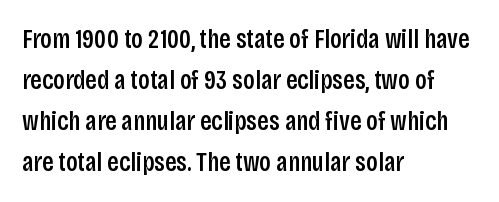
{"italic": "no", "bold": "semi", "underline": "no", "align": "left", "line_spacing": "normal", "line_spacing_ratio": 1.52, "letter_spacing": "normal", "letter_spacing_em": 0.0, "glyph_px": 27}
